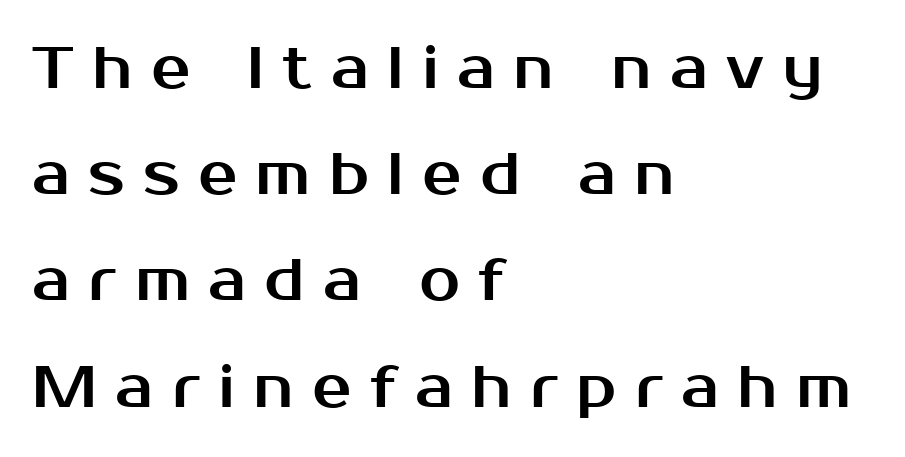
Q: Is the text italic (slanted)? A: No, it is upright.
Q: Is the typeface a serif or a sans-serif typeface? A: Sans-serif.
Q: Is the text underlined? A: No.
Q: How is the paragraph aligned? A: Left-aligned.
Q: Is the spacing between letters normal or unusually wide? A: Unusually wide.
Q: Width (condensed, normal, or wide)? A: Normal.
Q: Stroke contrast? A: Medium.
Q: x-height? A: Medium.
Q: Monospaced? A: No.
